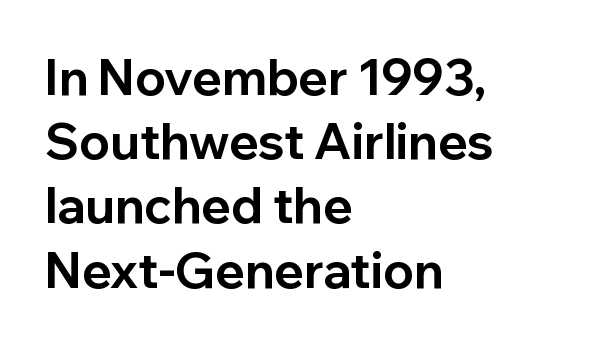
The image shows 49 px bold sans-serif type, upright; set left-aligned, normal line spacing (1.31x), normal letter spacing, not underlined; low stroke contrast and a medium x-height.
